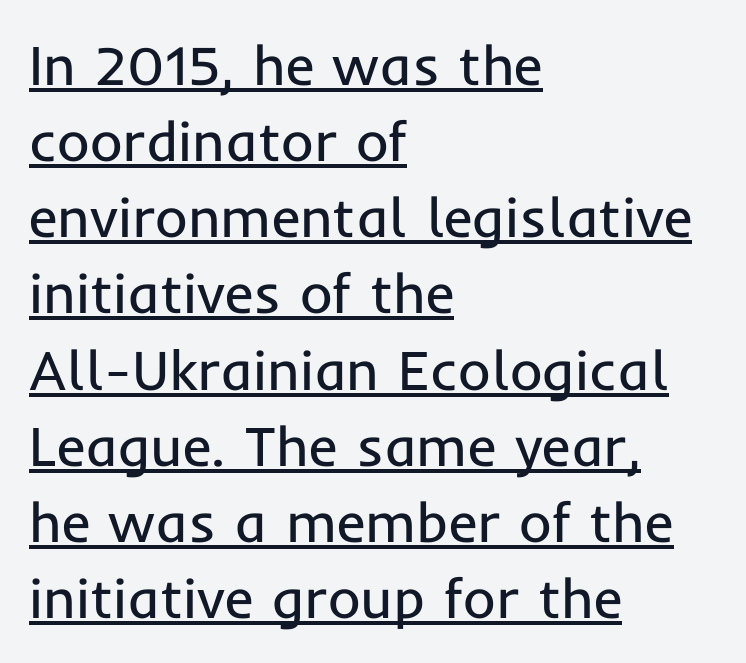
Q: Is the text bold? A: No.
Q: Is the text italic (slanted)? A: No, it is upright.
Q: Is the typeface a serif or a sans-serif typeface? A: Sans-serif.
Q: Is the text underlined? A: Yes.
Q: How is the paragraph aligned? A: Left-aligned.
Q: Is the spacing between letters normal or unusually wide? A: Normal.
Q: Is the spacing between lines tight, normal or loose? A: Normal.
Q: Width (condensed, normal, or wide)? A: Normal.
Q: Stroke contrast? A: Low.
Q: x-height? A: Medium.
Q: Monospaced? A: No.
